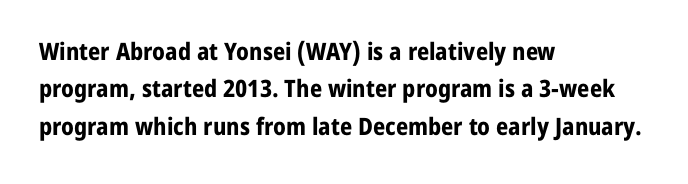
Q: Is the text bold? A: Yes.
Q: Is the text italic (slanted)? A: No, it is upright.
Q: Is the text underlined? A: No.
Q: How is the paragraph aligned? A: Left-aligned.
Q: Is the spacing between letters normal or unusually wide? A: Normal.
Q: Is the spacing between lines tight, normal or loose? A: Normal.
